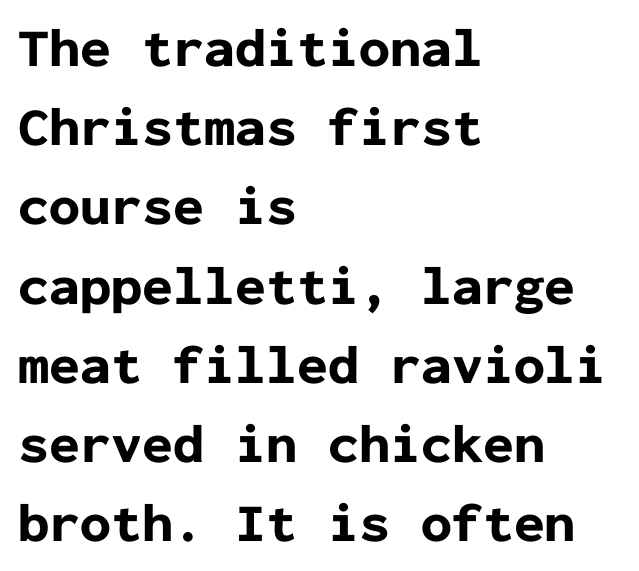
These words are printed bold, with thick strokes throughout. The passage shown is typed in a monospace face where columns stay perfectly aligned. Quick note: underline off. Inter-character spacing is left at the font's built-in metrics. The passage shown stacks its lines at a standard gap.
